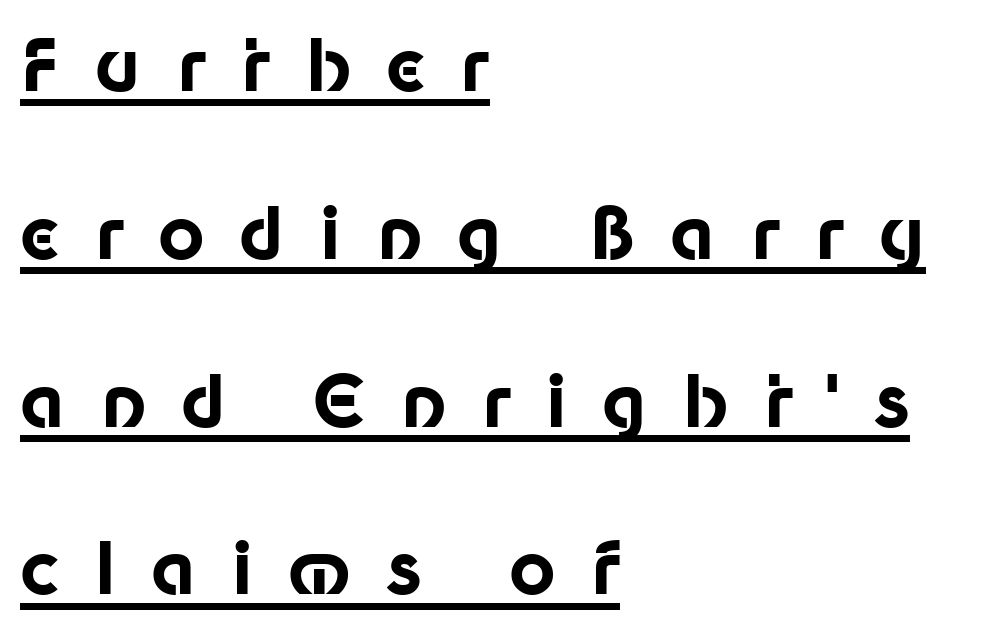
{"serif": "no", "italic": "no", "bold": "yes", "weight": "bold", "width": "normal", "stroke_contrast": "low", "x_height": "medium", "monospaced": "no", "underline": "yes", "align": "left", "line_spacing": "loose", "line_spacing_ratio": 2.33, "letter_spacing": "wide", "letter_spacing_em": 0.48, "glyph_px": 72}
